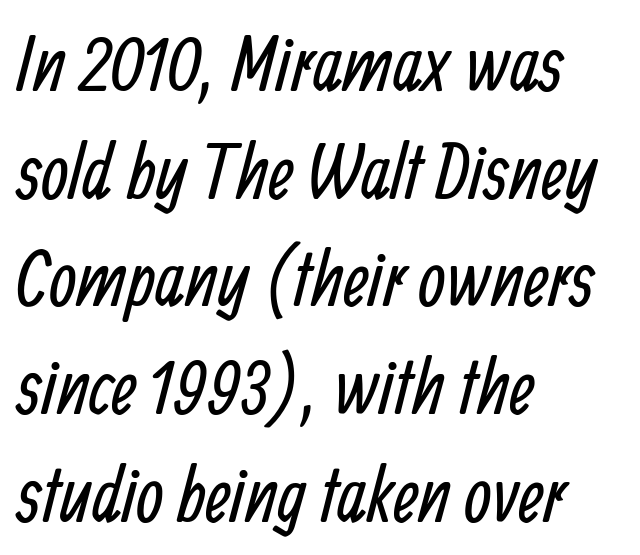
Q: Is the text bold? A: No.
Q: Is the typeface a serif or a sans-serif typeface? A: Sans-serif.
Q: Is the text underlined? A: No.
Q: How is the paragraph aligned? A: Left-aligned.
Q: Is the spacing between letters normal or unusually wide? A: Normal.
Q: Is the spacing between lines tight, normal or loose? A: Normal.
Q: Width (condensed, normal, or wide)? A: Condensed.
Q: Stroke contrast? A: Low.
Q: x-height? A: Medium.
Q: Monospaced? A: No.
